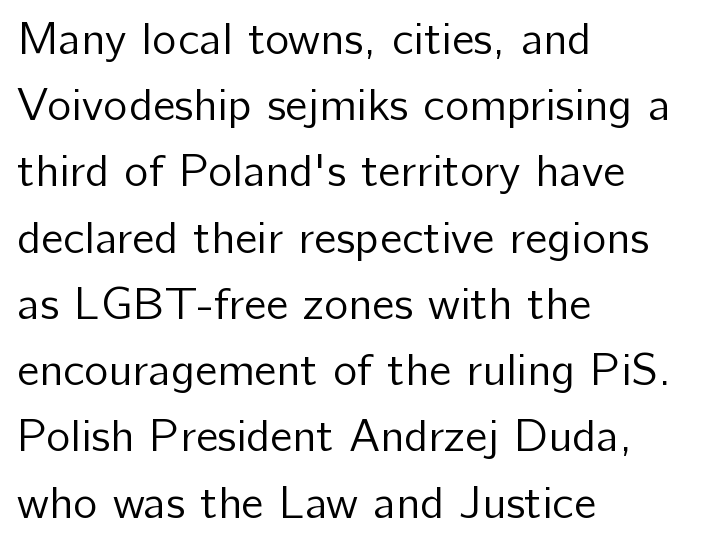
{"serif": "no", "italic": "no", "bold": "no", "weight": "regular", "width": "normal", "stroke_contrast": "low", "x_height": "medium", "monospaced": "no", "underline": "no", "align": "left", "line_spacing": "normal", "line_spacing_ratio": 1.44, "letter_spacing": "normal", "letter_spacing_em": 0.0, "glyph_px": 46}
